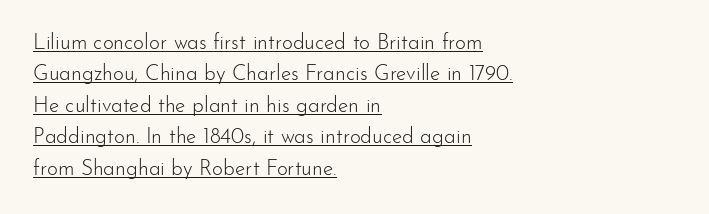
{"italic": "no", "bold": "no", "underline": "yes", "align": "left", "line_spacing": "normal", "line_spacing_ratio": 1.5, "letter_spacing": "normal", "letter_spacing_em": 0.0, "glyph_px": 21}
